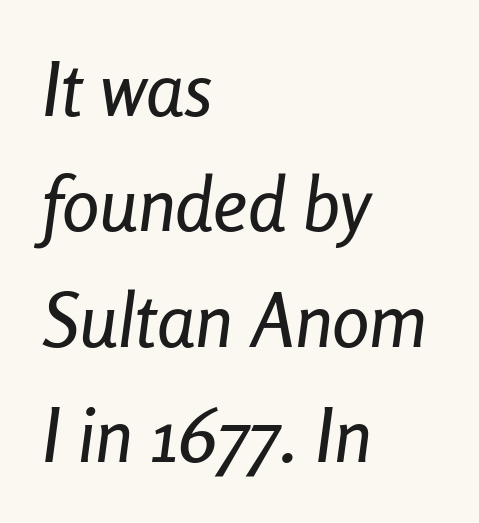
{"italic": "yes", "lean": "right", "slant_degrees": 8, "width": "condensed", "stroke_contrast": "low", "x_height": "medium", "monospaced": "no", "underline": "no", "align": "left", "line_spacing": "normal", "line_spacing_ratio": 1.54, "letter_spacing": "normal", "letter_spacing_em": 0.0, "glyph_px": 75}
